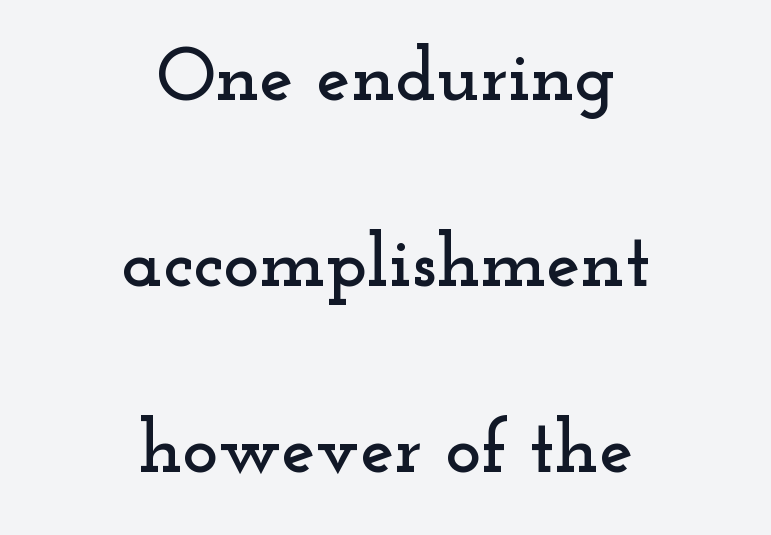
The specimen reads as upright at a glance. Font category for this specimen: serif. Underlining? Definitely not there. Characters follow at the spacing the type designer built in. In terms of leading, this rendering errs on the spacious side. Here the designer chose a conventional face with non-uniform glyph widths.
